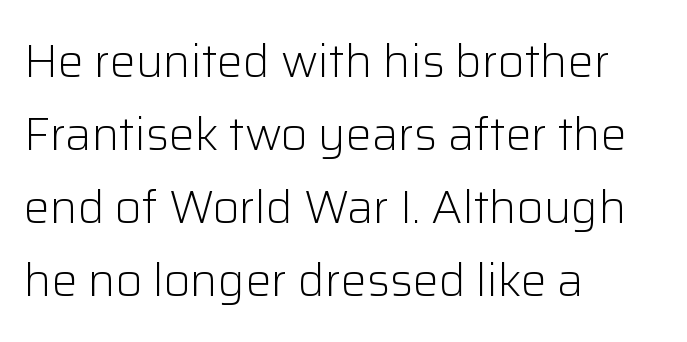
Q: Is the text bold? A: No.
Q: Is the text italic (slanted)? A: No, it is upright.
Q: Is the typeface a serif or a sans-serif typeface? A: Sans-serif.
Q: Is the text underlined? A: No.
Q: How is the paragraph aligned? A: Left-aligned.
Q: Is the spacing between letters normal or unusually wide? A: Normal.
Q: Is the spacing between lines tight, normal or loose? A: Normal.
Q: Width (condensed, normal, or wide)? A: Normal.
Q: Stroke contrast? A: Low.
Q: x-height? A: Medium.
Q: Monospaced? A: No.
